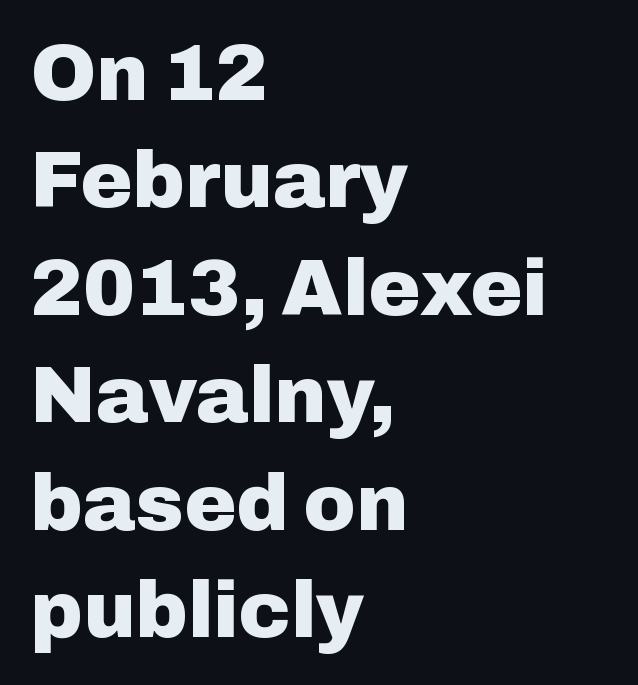
{"serif": "no", "italic": "no", "bold": "yes", "weight": "heavy", "width": "normal", "stroke_contrast": "low", "x_height": "medium", "monospaced": "no", "underline": "no", "align": "left", "line_spacing": "normal", "line_spacing_ratio": 1.36, "letter_spacing": "normal", "letter_spacing_em": 0.0, "glyph_px": 79}
